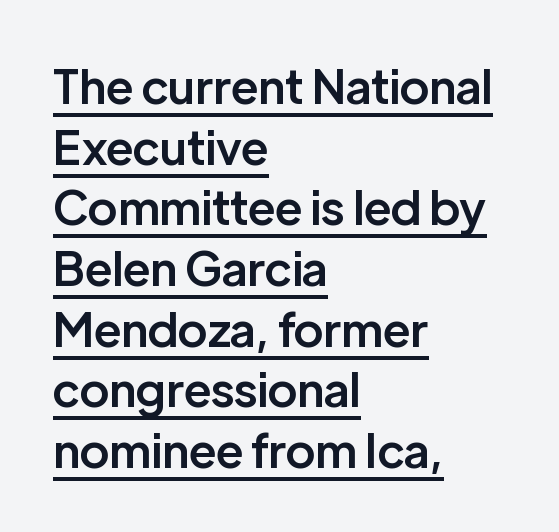
The image shows 47 px semibold sans-serif type, upright; set left-aligned, normal line spacing (1.29x), normal letter spacing, underlined; low stroke contrast and a medium x-height.
